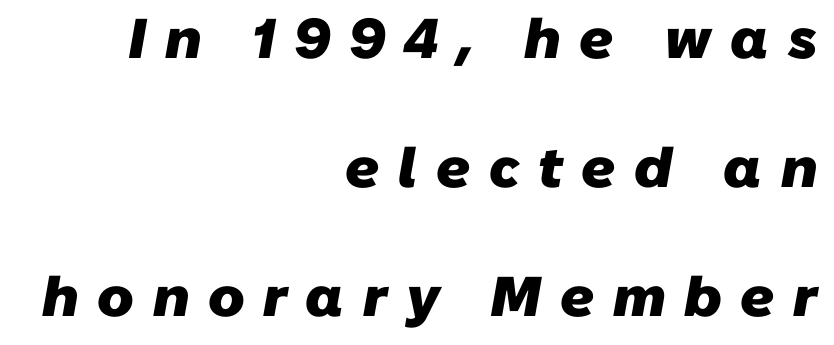
{"serif": "no", "bold": "yes", "weight": "heavy", "width": "normal", "stroke_contrast": "low", "x_height": "medium", "monospaced": "no", "underline": "no", "align": "right", "line_spacing": "loose", "line_spacing_ratio": 2.3, "letter_spacing": "wide", "letter_spacing_em": 0.33, "glyph_px": 56}
